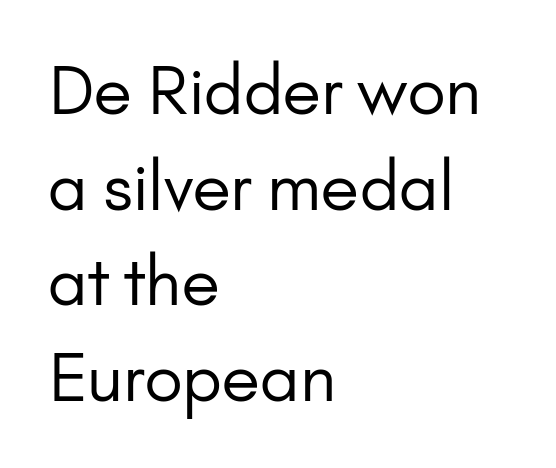
Q: Is the text bold? A: No.
Q: Is the text italic (slanted)? A: No, it is upright.
Q: Is the typeface a serif or a sans-serif typeface? A: Sans-serif.
Q: Is the text underlined? A: No.
Q: How is the paragraph aligned? A: Left-aligned.
Q: Is the spacing between letters normal or unusually wide? A: Normal.
Q: Is the spacing between lines tight, normal or loose? A: Normal.
Q: Width (condensed, normal, or wide)? A: Normal.
Q: Stroke contrast? A: Low.
Q: x-height? A: Small.
Q: Monospaced? A: No.
